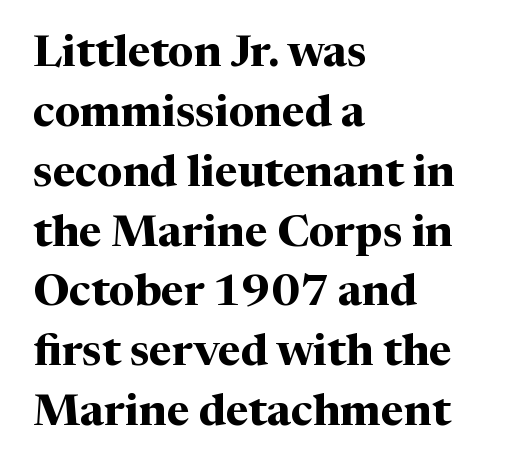
{"serif": "yes", "italic": "no", "bold": "yes", "weight": "bold", "width": "normal", "stroke_contrast": "medium", "x_height": "medium", "monospaced": "no", "underline": "no", "align": "left", "line_spacing": "normal", "line_spacing_ratio": 1.36, "letter_spacing": "normal", "letter_spacing_em": 0.0, "glyph_px": 44}
